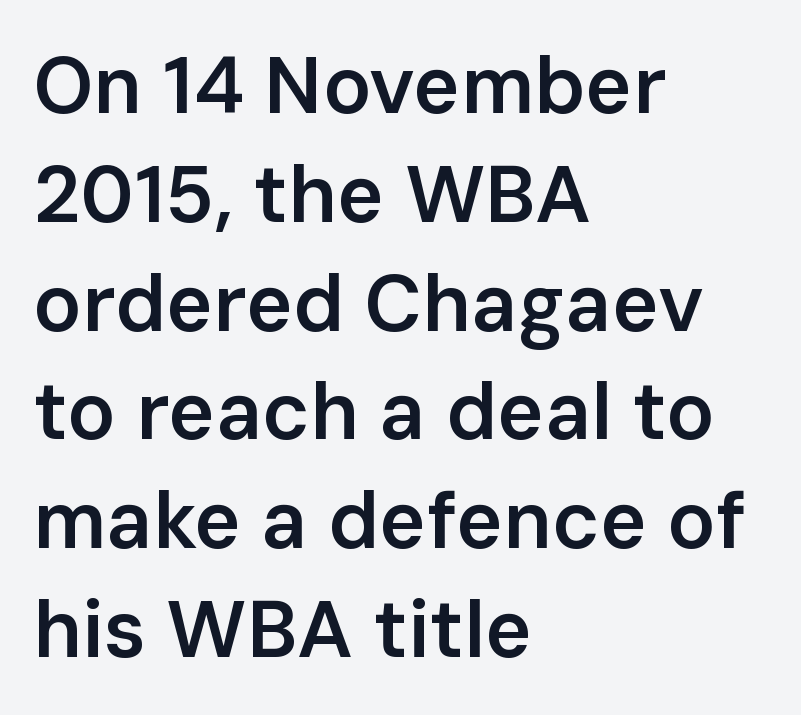
The characters look somewhat weighty, a semibold short of true bold. Honestly, there is no underline to notice here at all. In terms of posture, this sample is upright. Does the type have serifs? No, each stem ends abruptly. Casual observation: everything's shoved over to the left.
